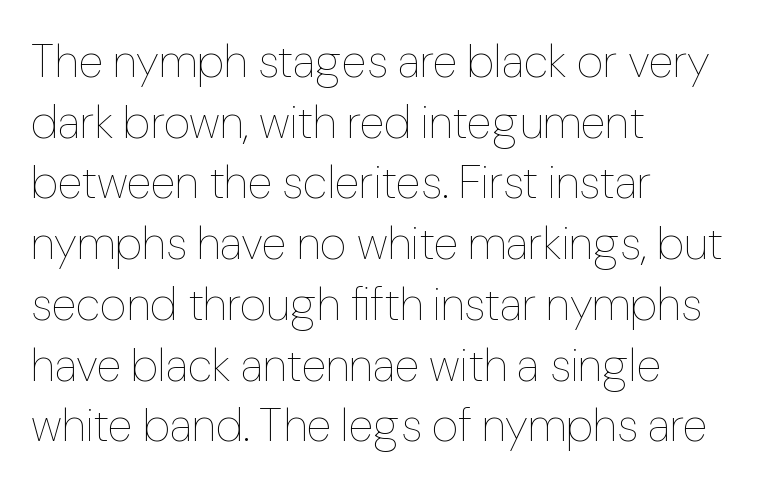
No word sits above an underline. The font sits on the lighter half of the weight spectrum, regular included. Each letter keeps its own natural width here, so spacing adapts to shape. Does the lettering tilt? It doesn't — this is upright. Regarding leading, the lines here are spaced in the standard way. Horizontally, the lines are justified to the leading edge only.
